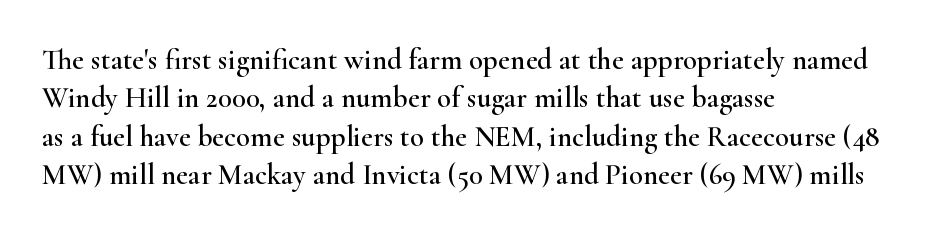
{"serif": "yes", "italic": "no", "width": "wide", "stroke_contrast": "high", "x_height": "small", "monospaced": "no", "underline": "no", "align": "left", "line_spacing": "normal", "line_spacing_ratio": 1.32, "letter_spacing": "normal", "letter_spacing_em": 0.0, "glyph_px": 29}
